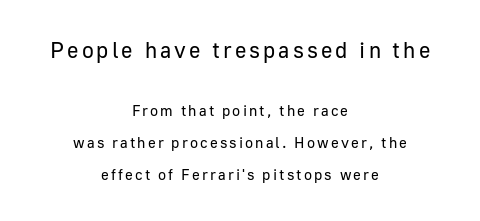
The paragraph shown floats in the horizontal middle. Just letters on the line, the space beneath them empty. The letters stand straight up with perfectly vertical stems. Caption: upper text group enlarged, lower text group reduced.
